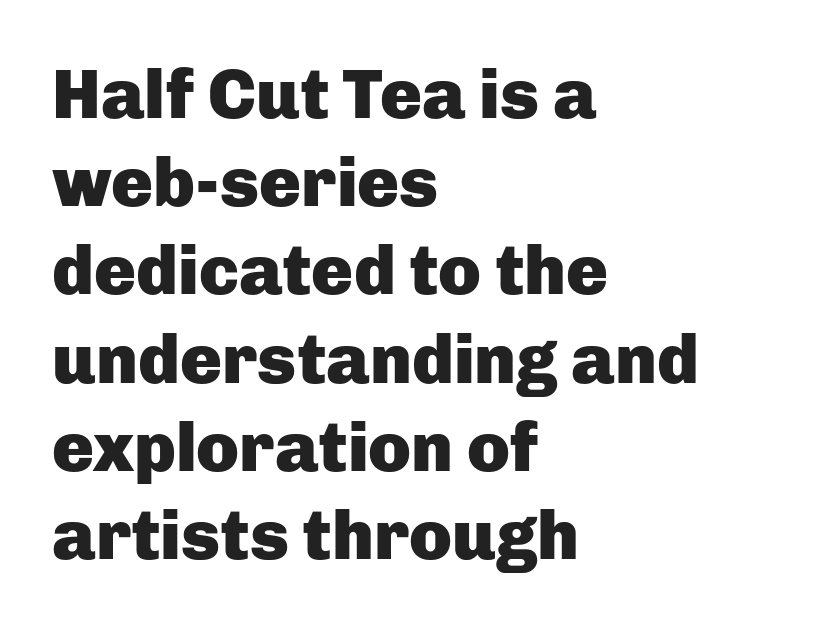
The image shows 70 px heavy sans-serif type, upright; set left-aligned, normal line spacing (1.26x), normal letter spacing, not underlined; low stroke contrast and a medium x-height.
